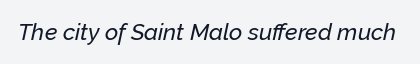
{"italic": "yes", "lean": "right", "slant_degrees": 12, "underline": "no", "letter_spacing": "normal", "letter_spacing_em": 0.0, "glyph_px": 23}
